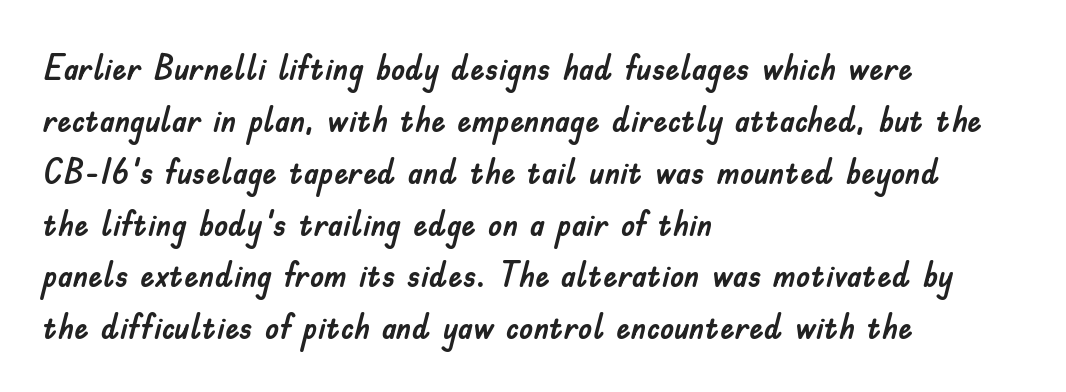
To sum up the face: it is a sans, with no serifs. Do the characters align in a grid? No, the font is proportional. Leading: standard. Has an underline been added? It has not. The lines in this sample share a left origin and differ only in where they stop.
